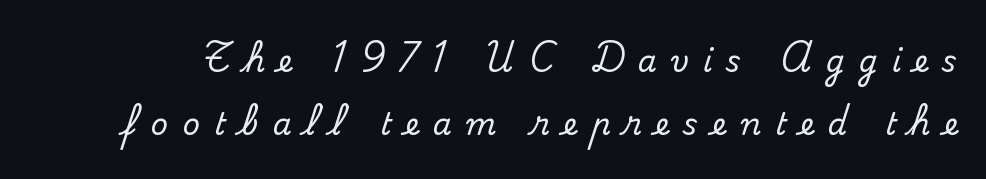
{"width": "normal", "stroke_contrast": "medium", "x_height": "small", "monospaced": "no", "underline": "no", "line_spacing": "loose", "line_spacing_ratio": 2.11, "letter_spacing": "wide", "letter_spacing_em": 0.47, "glyph_px": 30}
